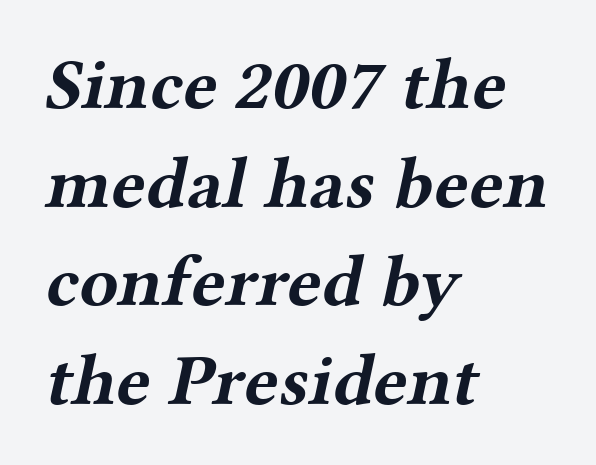
Q: Is the text bold? A: Yes.
Q: Is the typeface a serif or a sans-serif typeface? A: Serif.
Q: Is the text underlined? A: No.
Q: How is the paragraph aligned? A: Left-aligned.
Q: Is the spacing between letters normal or unusually wide? A: Normal.
Q: Is the spacing between lines tight, normal or loose? A: Normal.
Q: Width (condensed, normal, or wide)? A: Wide.
Q: Stroke contrast? A: Medium.
Q: x-height? A: Medium.
Q: Monospaced? A: No.
